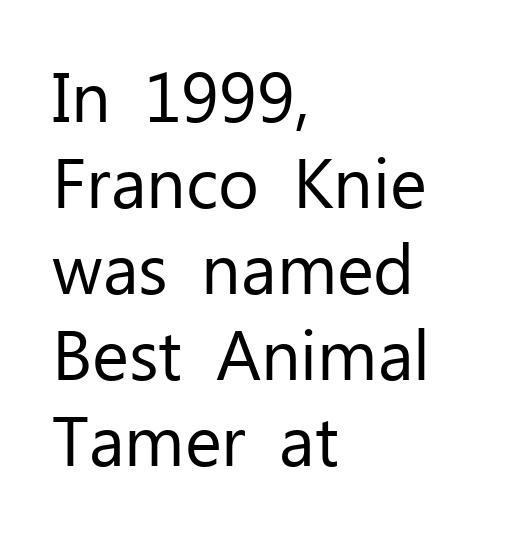
Each letter keeps its own natural width here, so spacing adapts to shape. No italicization has been applied; the sample stays upright. The glyphs in this specimen are sans serif. Unmarked baselines from the first word to the last. Visually the block forms a straight wall on the left and a jagged coastline on the right.
